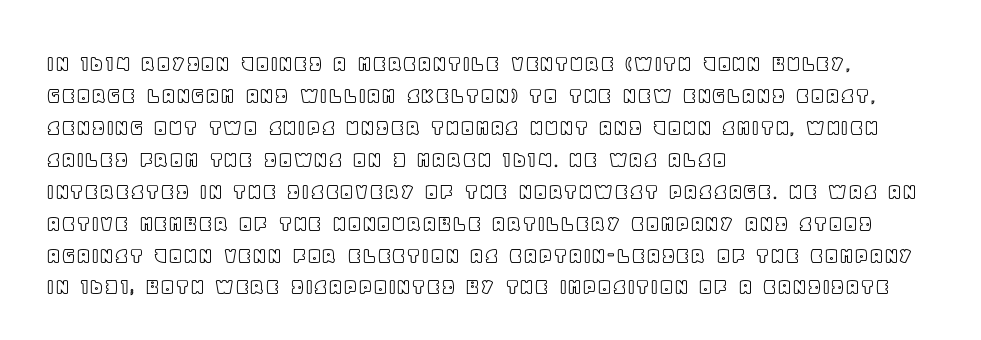
No italicization has been applied; the sample stays upright. The vertical gap from one line to the next is medium. Standard letterfit; no display-style spreading of the glyphs. The passage is arranged the way most books set body copy — flush left. Rule under the text: the space is simply empty.
